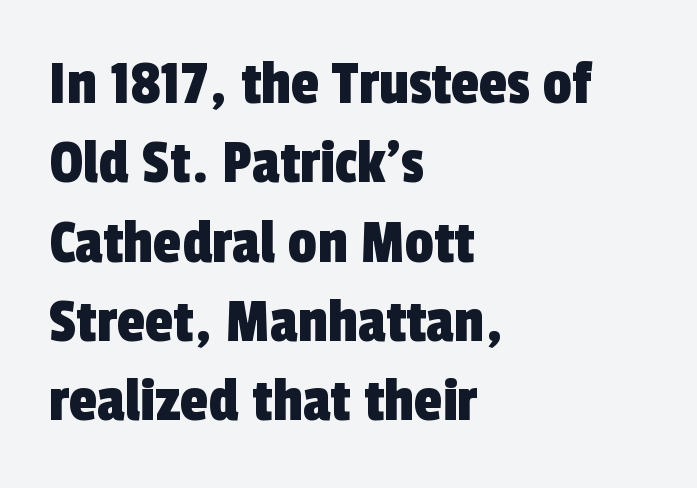
{"serif": "no", "width": "condensed", "x_height": "medium", "monospaced": "no", "underline": "no", "align": "left", "line_spacing_ratio": 1.24, "letter_spacing": "normal", "letter_spacing_em": 0.0, "glyph_px": 64}
